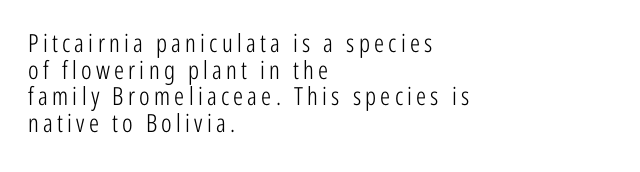
Q: Is the text bold? A: No.
Q: Is the text italic (slanted)? A: No, it is upright.
Q: Is the text underlined? A: No.
Q: How is the paragraph aligned? A: Left-aligned.
Q: Is the spacing between lines tight, normal or loose? A: Tight.
